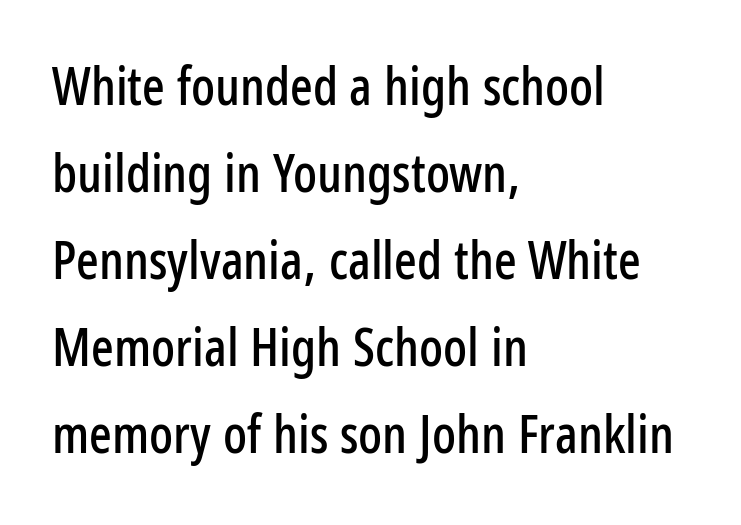
Q: Is the text italic (slanted)? A: No, it is upright.
Q: Is the typeface a serif or a sans-serif typeface? A: Sans-serif.
Q: Is the text underlined? A: No.
Q: How is the paragraph aligned? A: Left-aligned.
Q: Is the spacing between letters normal or unusually wide? A: Normal.
Q: Is the spacing between lines tight, normal or loose? A: Normal.
Q: Width (condensed, normal, or wide)? A: Condensed.
Q: Stroke contrast? A: Low.
Q: x-height? A: Medium.
Q: Monospaced? A: No.
